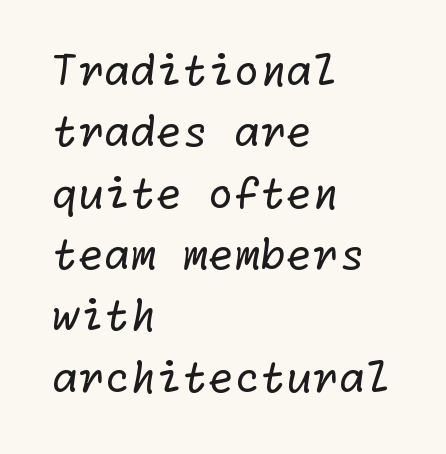
The image shows 42 px regular-weight sans-serif type; set left-aligned, normal line spacing (1.46x), normal letter spacing, not underlined; low stroke contrast and a medium x-height.
